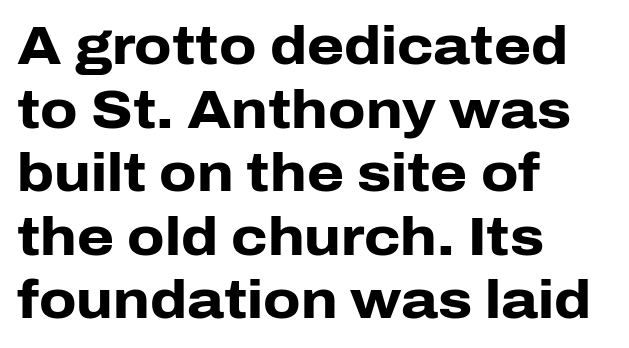
{"serif": "no", "italic": "no", "bold": "yes", "weight": "heavy", "width": "normal", "stroke_contrast": "low", "x_height": "medium", "monospaced": "no", "underline": "no", "align": "left", "line_spacing_ratio": 1.2, "letter_spacing": "normal", "letter_spacing_em": 0.0, "glyph_px": 53}
